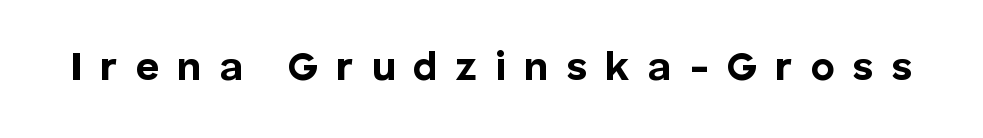
The font is running at its bold setting. Upright lettering throughout. The passage shown is typeset with a sans-serif family. Rule under the text: the space is simply empty.
